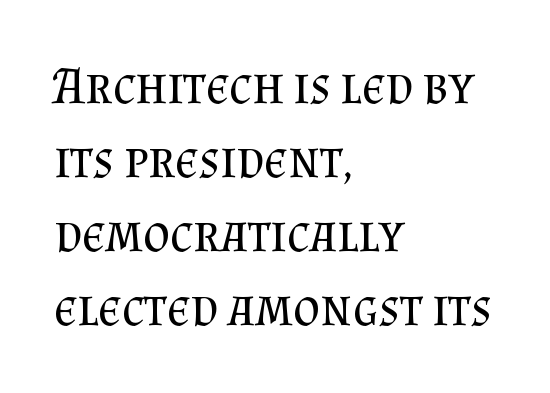
Do the characters align in a grid? No, the font is proportional. Tracking value appears to be zero — textbook default spacing. Vertically, the passage feels balanced, rows spaced as you'd expect. Examine the stroke ends and you'll spot serifs. It's the straight-up-and-down kind of type. Check under the words: just untouched page.
